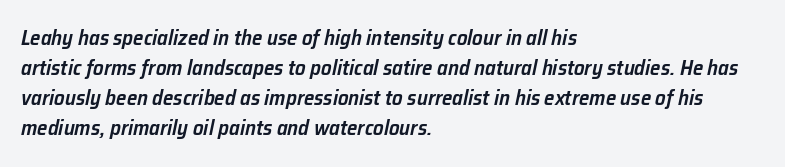
The image shows 21 px text type, italic (leaning right); set left-aligned, normal line spacing (1.43x), normal letter spacing, not underlined.
